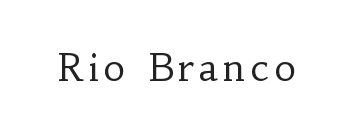
The image shows 38 px regular-weight serif type, upright; set not underlined; low stroke contrast and a small x-height.
